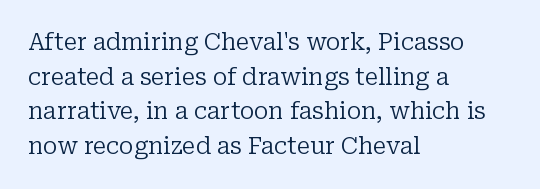
{"italic": "no", "bold": "no", "underline": "no", "align": "left", "line_spacing": "normal", "line_spacing_ratio": 1.51, "letter_spacing": "normal", "letter_spacing_em": 0.0, "glyph_px": 23}
